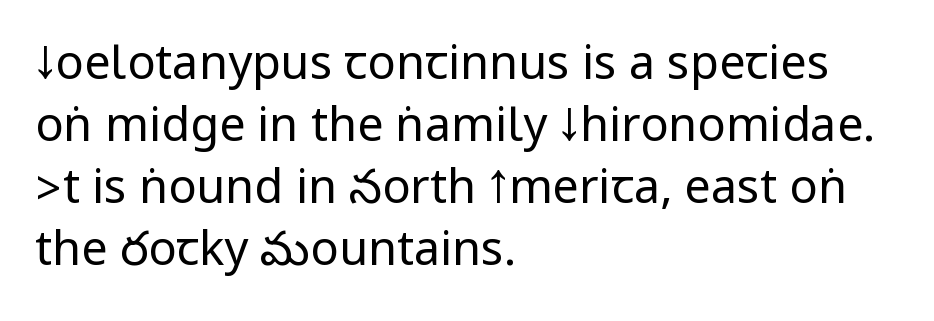
{"serif": "no", "italic": "no", "bold": "no", "weight": "regular", "width": "condensed", "stroke_contrast": "low", "underline": "no", "align": "left", "line_spacing": "normal", "line_spacing_ratio": 1.32, "letter_spacing": "normal", "letter_spacing_em": 0.0, "glyph_px": 47}
